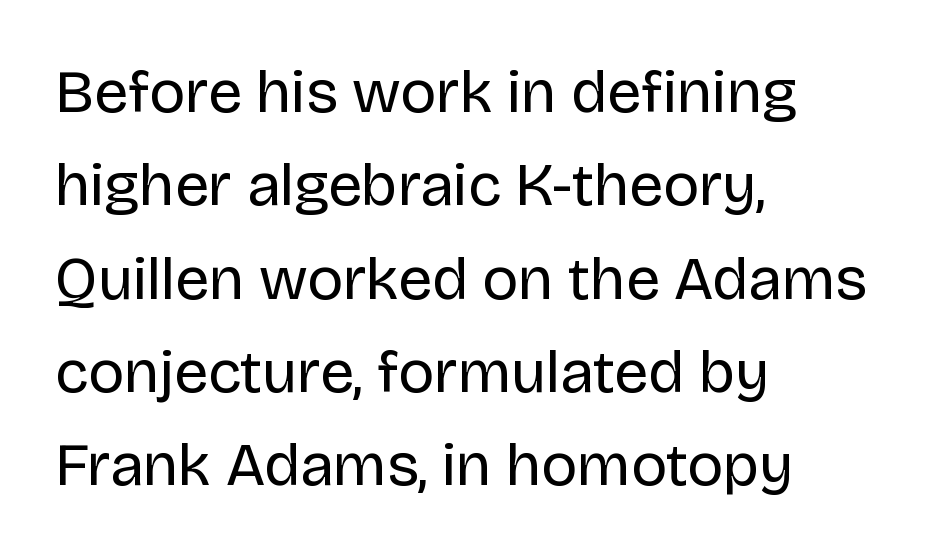
{"serif": "no", "italic": "no", "bold": "no", "weight": "regular", "width": "normal", "stroke_contrast": "low", "x_height": "large", "monospaced": "no", "underline": "no", "align": "left", "line_spacing": "normal", "line_spacing_ratio": 1.53, "letter_spacing": "normal", "letter_spacing_em": 0.0, "glyph_px": 61}
